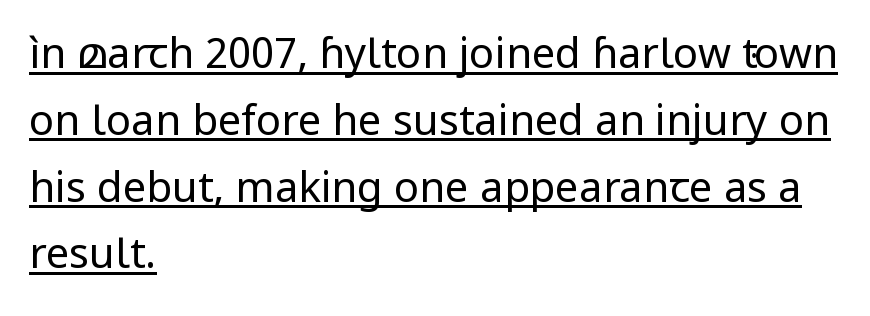
{"serif": "no", "italic": "no", "bold": "no", "weight": "regular", "width": "normal", "stroke_contrast": "low", "x_height": "medium", "monospaced": "no", "underline": "yes", "align": "left", "line_spacing": "normal", "line_spacing_ratio": 1.59, "letter_spacing": "normal", "letter_spacing_em": 0.0, "glyph_px": 42}
